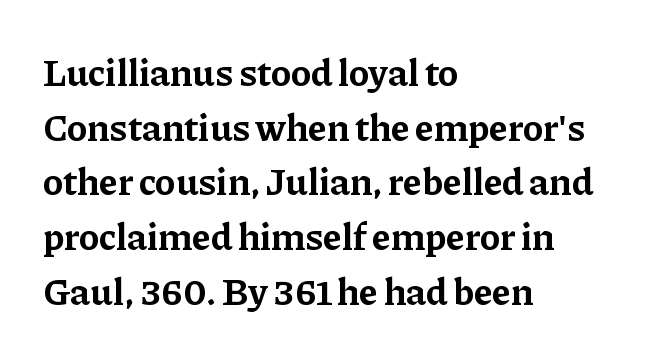
The image shows 38 px bold serif type, upright; set left-aligned, normal line spacing (1.44x), normal letter spacing, not underlined; low stroke contrast and a medium x-height.
